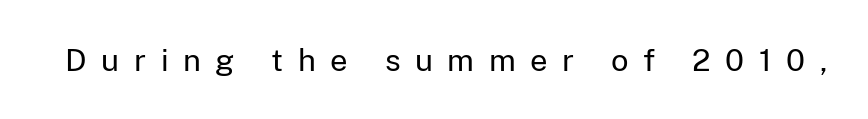
The image shows 31 px regular-weight sans-serif type, upright; set unusually wide letter spacing (+0.47 em), not underlined; low stroke contrast and a medium x-height.
